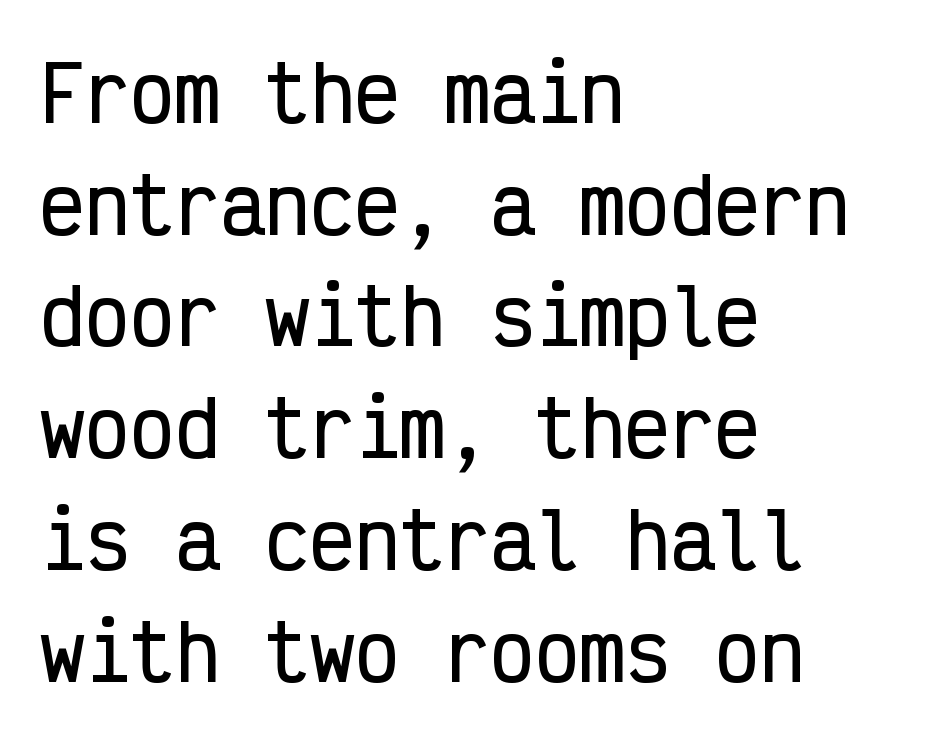
Q: Is the text italic (slanted)? A: No, it is upright.
Q: Is the typeface a serif or a sans-serif typeface? A: Sans-serif.
Q: Is the text underlined? A: No.
Q: How is the paragraph aligned? A: Left-aligned.
Q: Is the spacing between letters normal or unusually wide? A: Normal.
Q: Is the spacing between lines tight, normal or loose? A: Normal.
Q: Width (condensed, normal, or wide)? A: Condensed.
Q: Stroke contrast? A: Low.
Q: x-height? A: Medium.
Q: Monospaced? A: Yes.
